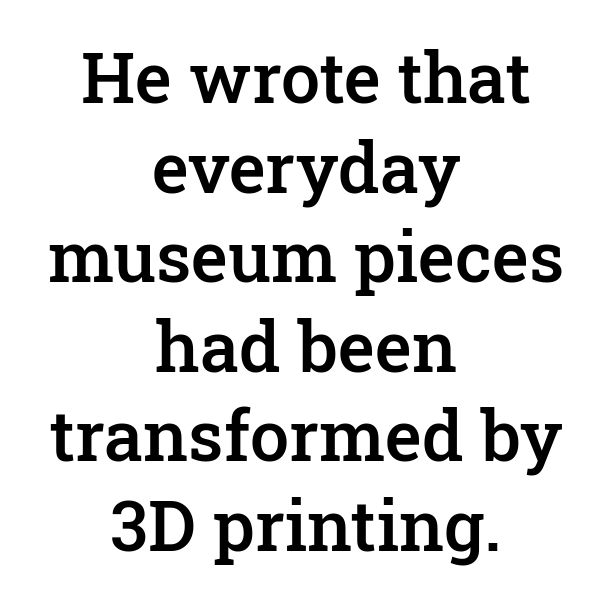
Q: Is the text bold? A: Semi-bold.
Q: Is the text italic (slanted)? A: No, it is upright.
Q: Is the typeface a serif or a sans-serif typeface? A: Serif.
Q: Is the text underlined? A: No.
Q: How is the paragraph aligned? A: Centered.
Q: Is the spacing between letters normal or unusually wide? A: Normal.
Q: Is the spacing between lines tight, normal or loose? A: Normal.
Q: Width (condensed, normal, or wide)? A: Normal.
Q: Stroke contrast? A: Low.
Q: x-height? A: Medium.
Q: Monospaced? A: No.
